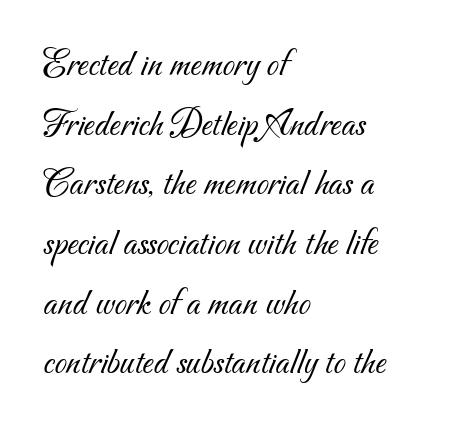
Q: Is the text bold? A: No.
Q: Is the typeface a serif or a sans-serif typeface? A: Sans-serif.
Q: Is the text underlined? A: No.
Q: How is the paragraph aligned? A: Left-aligned.
Q: Is the spacing between letters normal or unusually wide? A: Normal.
Q: Is the spacing between lines tight, normal or loose? A: Normal.
Q: Width (condensed, normal, or wide)? A: Normal.
Q: Stroke contrast? A: Medium.
Q: x-height? A: Small.
Q: Monospaced? A: No.
